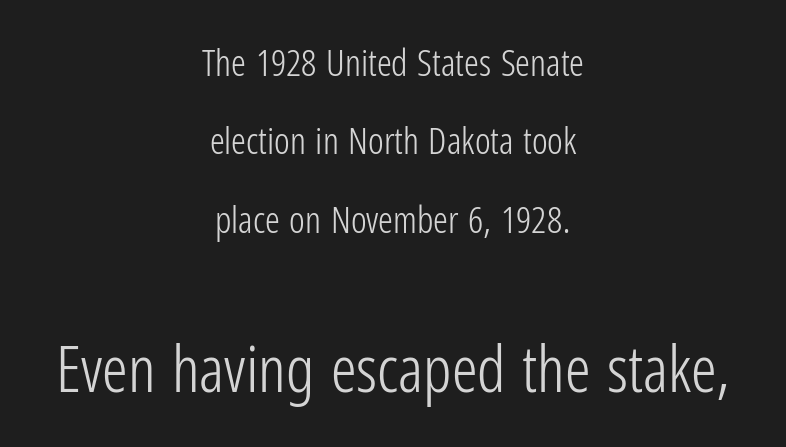
Q: Is the text bold? A: No.
Q: Is the text italic (slanted)? A: No, it is upright.
Q: Is the typeface a serif or a sans-serif typeface? A: Sans-serif.
Q: Is the text underlined? A: No.
Q: How is the paragraph aligned? A: Centered.
Q: Is the spacing between letters normal or unusually wide? A: Normal.
Q: Is the spacing between lines tight, normal or loose? A: Loose.
Q: Which block of text is set in a larger size, the first (top) or the second (bottom)? A: The second (bottom) one.
Q: Width (condensed, normal, or wide)? A: Condensed.
Q: Stroke contrast? A: Low.
Q: x-height? A: Medium.
Q: Monospaced? A: No.
